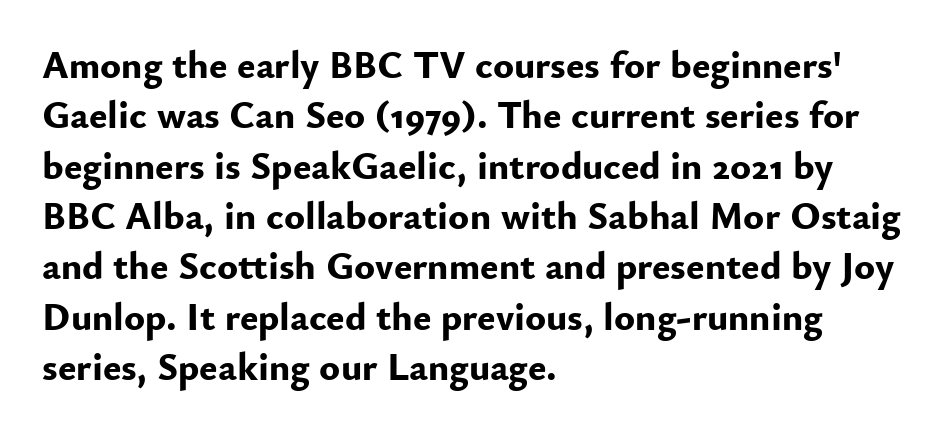
{"serif": "no", "italic": "no", "bold": "yes", "weight": "bold", "width": "normal", "stroke_contrast": "low", "x_height": "small", "monospaced": "no", "underline": "no", "align": "left", "line_spacing": "normal", "line_spacing_ratio": 1.29, "letter_spacing": "normal", "letter_spacing_em": 0.0, "glyph_px": 39}
